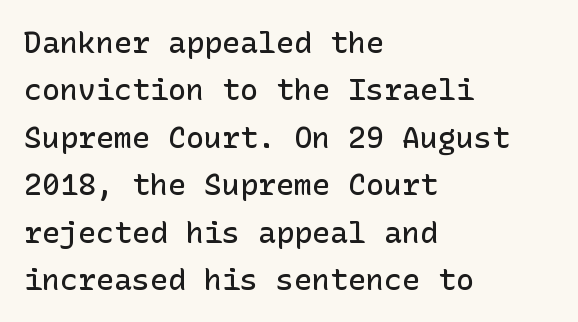
Q: Is the text bold? A: Semi-bold.
Q: Is the text italic (slanted)? A: No, it is upright.
Q: Is the typeface a serif or a sans-serif typeface? A: Sans-serif.
Q: Is the text underlined? A: No.
Q: How is the paragraph aligned? A: Left-aligned.
Q: Is the spacing between letters normal or unusually wide? A: Normal.
Q: Is the spacing between lines tight, normal or loose? A: Normal.
Q: Width (condensed, normal, or wide)? A: Normal.
Q: Stroke contrast? A: Low.
Q: x-height? A: Medium.
